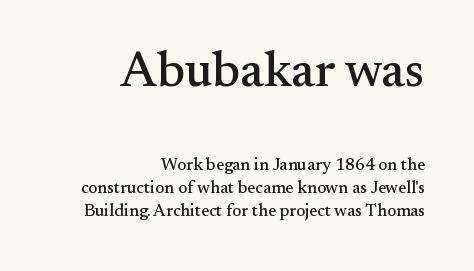
Q: Is the text italic (slanted)? A: No, it is upright.
Q: Is the typeface a serif or a sans-serif typeface? A: Serif.
Q: Is the text underlined? A: No.
Q: How is the paragraph aligned? A: Right-aligned.
Q: Is the spacing between letters normal or unusually wide? A: Normal.
Q: Is the spacing between lines tight, normal or loose? A: Normal.
Q: Which block of text is set in a larger size, the first (top) or the second (bottom)? A: The first (top) one.
Q: Width (condensed, normal, or wide)? A: Normal.
Q: Stroke contrast? A: Medium.
Q: x-height? A: Small.
Q: Monospaced? A: No.
